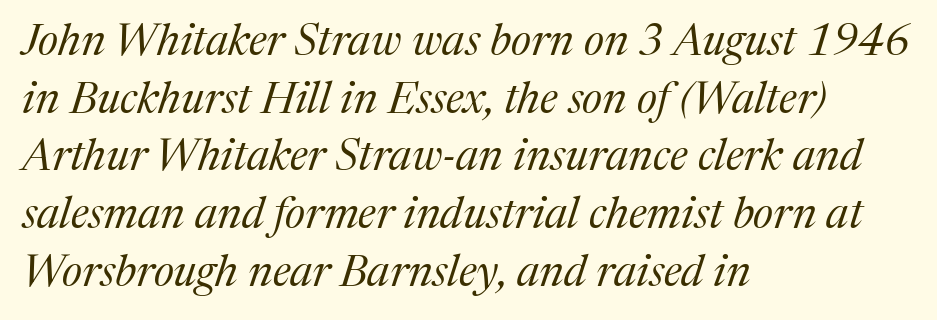
Q: Is the text bold? A: No.
Q: Is the text italic (slanted)? A: Yes, it leans right by about 17 degrees.
Q: Is the typeface a serif or a sans-serif typeface? A: Serif.
Q: Is the text underlined? A: No.
Q: How is the paragraph aligned? A: Left-aligned.
Q: Is the spacing between letters normal or unusually wide? A: Normal.
Q: Is the spacing between lines tight, normal or loose? A: Normal.
Q: Width (condensed, normal, or wide)? A: Normal.
Q: Stroke contrast? A: Medium.
Q: x-height? A: Medium.
Q: Monospaced? A: No.
